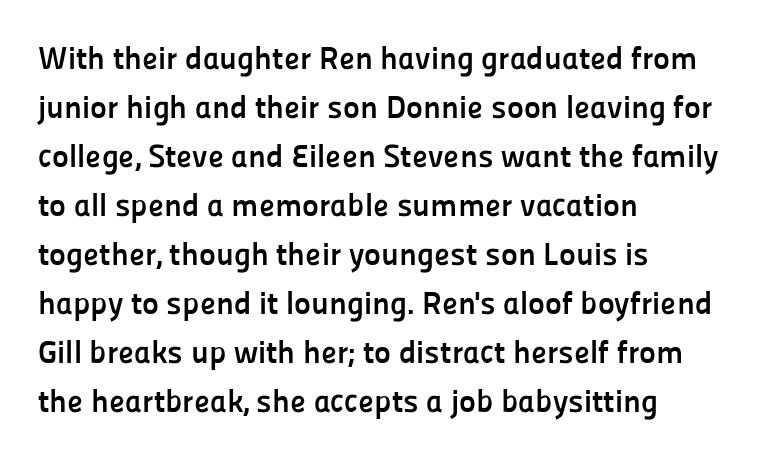
{"serif": "no", "italic": "no", "bold": "yes", "weight": "semibold", "width": "normal", "stroke_contrast": "low", "x_height": "medium", "monospaced": "no", "underline": "no", "align": "left", "line_spacing": "normal", "line_spacing_ratio": 1.53, "letter_spacing": "normal", "letter_spacing_em": 0.0, "glyph_px": 32}
